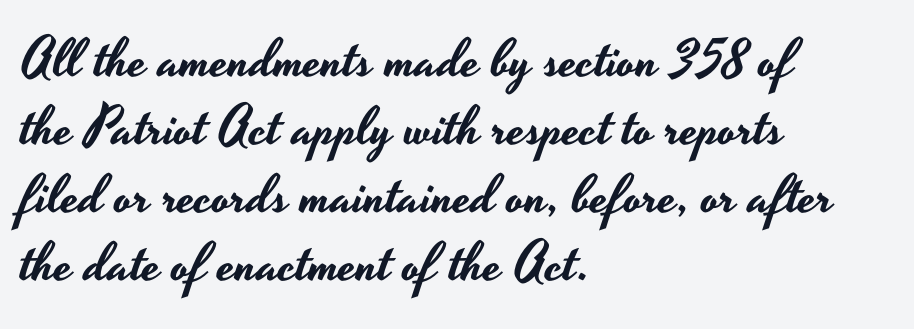
The vertical gap from one line to the next is medium. Is this a fixed-width face? No — the glyphs have proportional, varying widths. Decoration check: the copy has no underline. Serifs: no, the terminals of the letterforms are clean.
